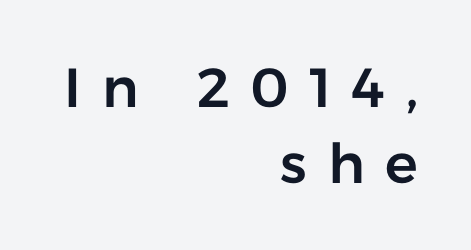
The image shows 55 px sans-serif type, upright; set right-aligned, normal line spacing (1.38x), unusually wide letter spacing (+0.38 em), not underlined; low stroke contrast and a medium x-height.
